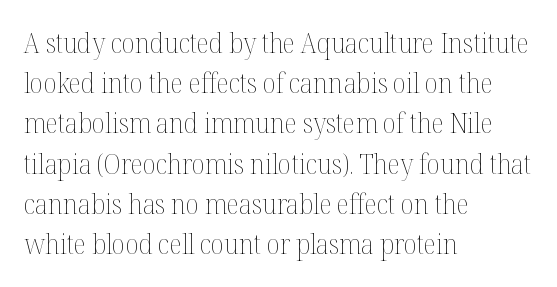
The paragraph shown leans on its left margin. Has an underline been added? It has not. The font's upright variant was chosen for this text. The cut favours lightness, reaching ordinary text weight at its darkest.
